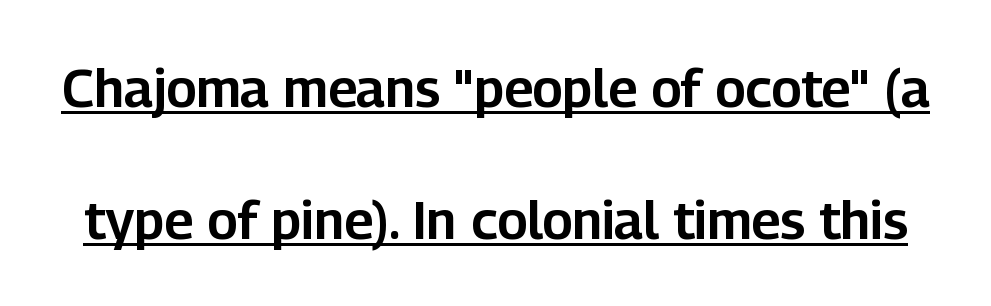
Notice the wide empty band between every row — that's loose leading. A sans-serif font was chosen for this passage. The rendering uses natural spacing where letterforms have individual widths. This is roman type, the default non-slanted kind. Is the letter spacing exaggerated? No — it looks like the ordinary default.
